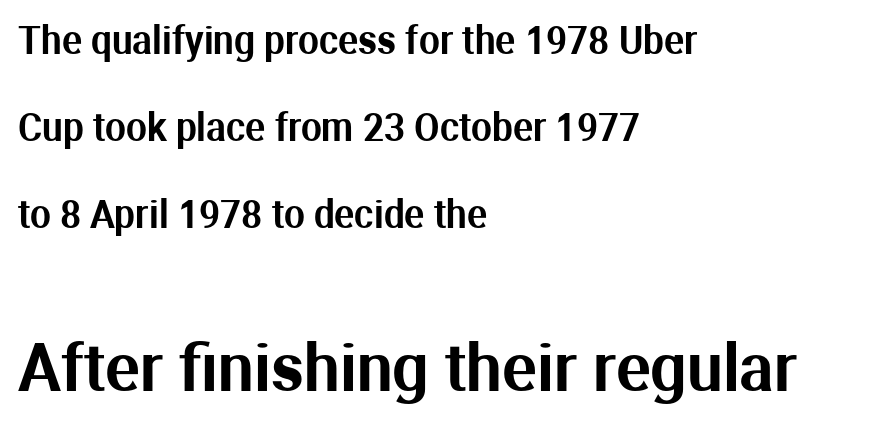
{"serif": "no", "italic": "no", "width": "normal", "stroke_contrast": "medium", "x_height": "medium", "monospaced": "no", "underline": "no", "align": "left", "line_spacing": "loose", "line_spacing_ratio": 2.35, "letter_spacing": "normal", "letter_spacing_em": 0.0, "larger_block": "second", "size_ratio": 1.73, "glyph_px": 64}
